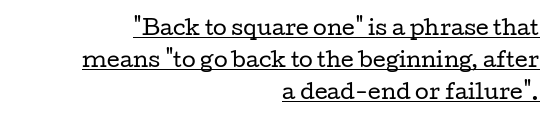
{"italic": "no", "bold": "no", "underline": "yes", "align": "right", "line_spacing": "normal", "line_spacing_ratio": 1.6, "letter_spacing": "normal", "letter_spacing_em": 0.0, "glyph_px": 20}
